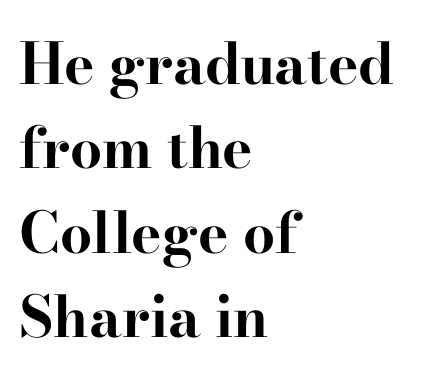
The font is running at its bold setting. The area under the type is left untouched. Think of a printed novel: that variable character pitch is what you see here. Visually the block forms a straight wall on the left and a jagged coastline on the right. These lines were composed using upright roman letters.
